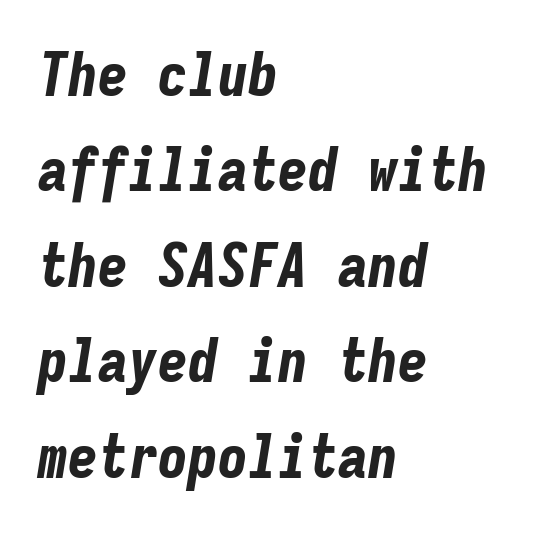
No word sits above an underline. Think of a typewriter: that constant character pitch is what you see here. Glyph-to-glyph distance matches everyday printed text. Looking at the ascenders, they clearly lean.
